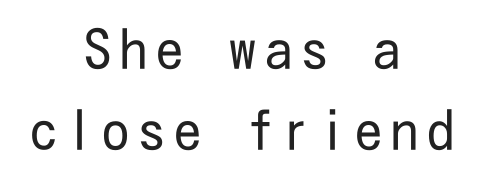
Horizontal alignment here is central, giving a formal, balanced look. Lines of text with bare space underneath. The typeface chosen for these lines omits serifs. Unlike italic type, these characters show no tilt at all. Does the leading feel generous? No, just average.
